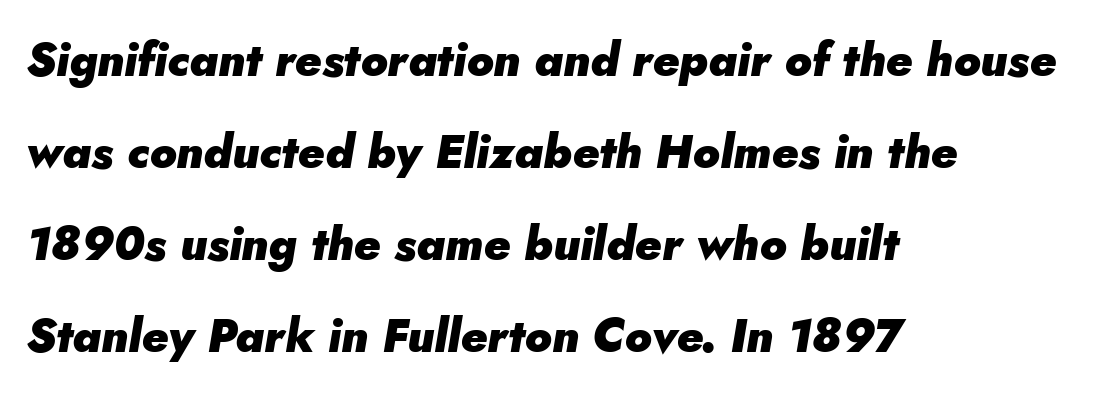
Q: Is the text bold? A: Yes.
Q: Is the text italic (slanted)? A: Yes, it leans right by about 5 degrees.
Q: Is the text underlined? A: No.
Q: How is the paragraph aligned? A: Left-aligned.
Q: Is the spacing between letters normal or unusually wide? A: Normal.
Q: Is the spacing between lines tight, normal or loose? A: Loose.
Q: Width (condensed, normal, or wide)? A: Normal.
Q: Stroke contrast? A: Low.
Q: x-height? A: Small.
Q: Monospaced? A: No.
